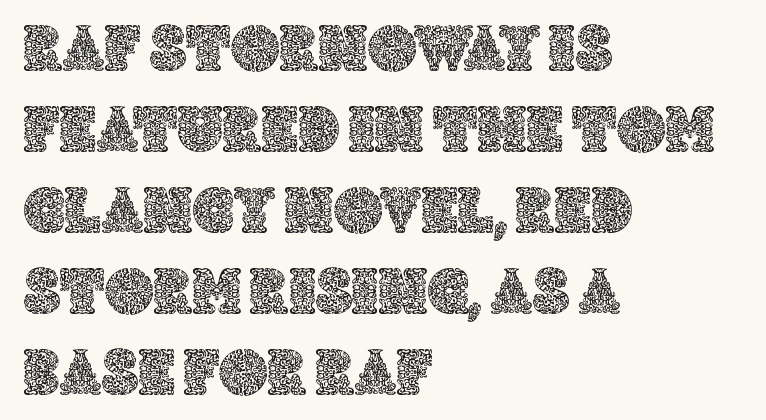
Q: Is the text italic (slanted)? A: No, it is upright.
Q: Is the text underlined? A: No.
Q: How is the paragraph aligned? A: Left-aligned.
Q: Is the spacing between letters normal or unusually wide? A: Normal.
Q: Width (condensed, normal, or wide)? A: Normal.
Q: x-height? A: Large.
Q: Monospaced? A: No.
